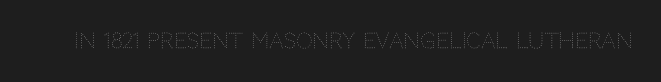
{"italic": "no", "bold": "no", "underline": "no", "letter_spacing": "normal", "letter_spacing_em": 0.0, "glyph_px": 21}
